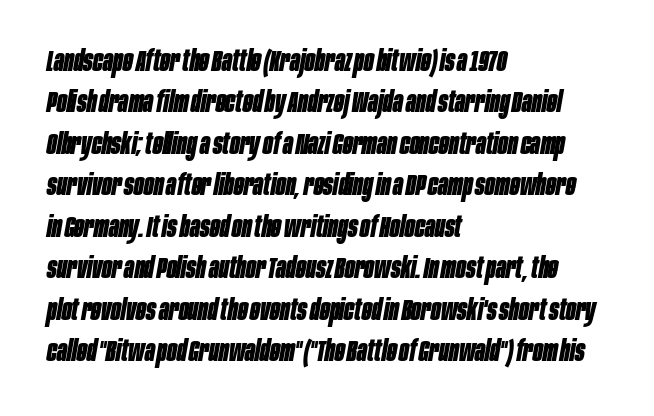
Typeset ragged right — the left edge is the straight one. The glyphs have the mass of a bold cut. Vertically, the passage feels balanced, rows spaced as you'd expect. Between one letter and the next there's only the usual sliver of space.
